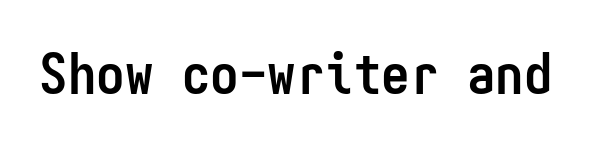
Q: Is the text bold? A: Yes.
Q: Is the text italic (slanted)? A: No, it is upright.
Q: Is the typeface a serif or a sans-serif typeface? A: Sans-serif.
Q: Is the text underlined? A: No.
Q: Is the spacing between letters normal or unusually wide? A: Normal.
Q: Width (condensed, normal, or wide)? A: Condensed.
Q: Stroke contrast? A: Low.
Q: x-height? A: Medium.
Q: Monospaced? A: Yes.
